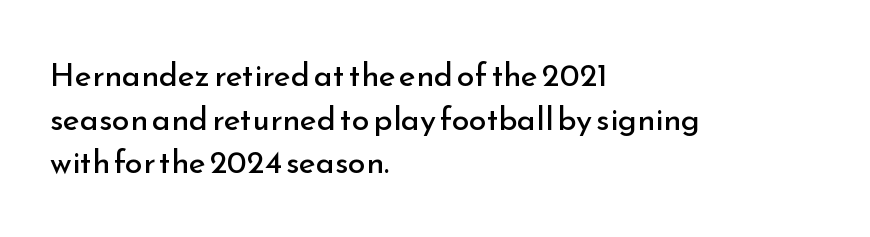
{"serif": "no", "italic": "no", "bold": "no", "weight": "regular", "width": "normal", "stroke_contrast": "low", "x_height": "small", "monospaced": "no", "underline": "no", "align": "left", "line_spacing": "normal", "line_spacing_ratio": 1.36, "letter_spacing": "normal", "letter_spacing_em": 0.0, "glyph_px": 32}
